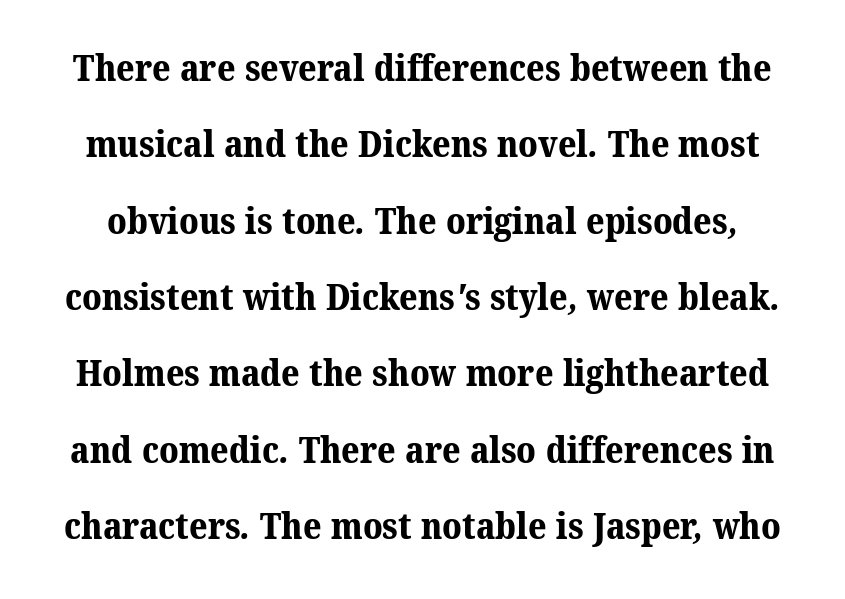
{"serif": "yes", "bold": "yes", "weight": "bold", "width": "normal", "stroke_contrast": "medium", "x_height": "medium", "monospaced": "no", "underline": "no", "line_spacing": "loose", "line_spacing_ratio": 2.12, "letter_spacing": "normal", "letter_spacing_em": 0.0, "glyph_px": 36}
